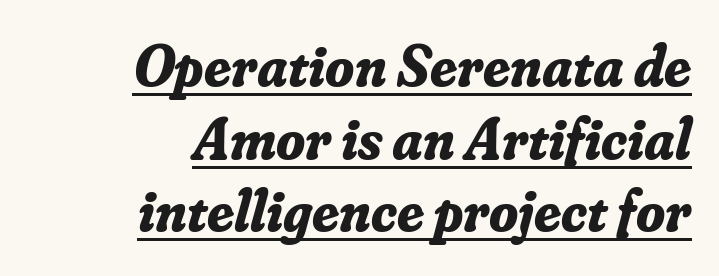
The rendering applies a slant to the glyphs. Small tapered or slab feet sit at the stroke ends, so this counts as serif. Weight: bold. This rendering features underlined lettering. The face used here is proportionally spaced, like ordinary book or web type. Line ends are locked; line starts wander.
